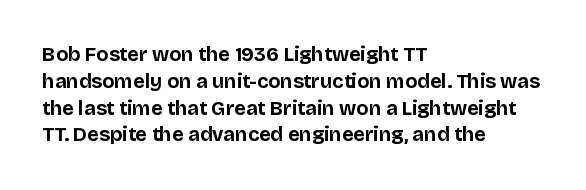
It's the straight-up-and-down kind of type. The letters sit at their default tracking, neither squeezed nor spread. Line starts are locked; line ends wander. This is heavy type, rendered in bold. Baseline-to-baseline distance is the conventional proportion of letter height.
